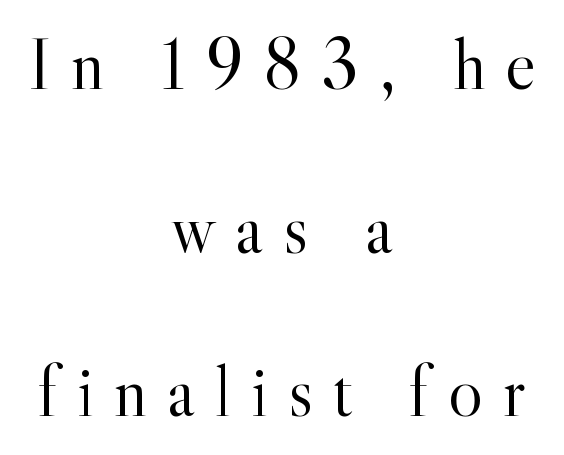
{"serif": "yes", "italic": "no", "bold": "no", "weight": "light", "width": "normal", "x_height": "small", "monospaced": "no", "underline": "no", "align": "center", "line_spacing": "loose", "line_spacing_ratio": 2.24, "letter_spacing": "wide", "letter_spacing_em": 0.27, "glyph_px": 73}
